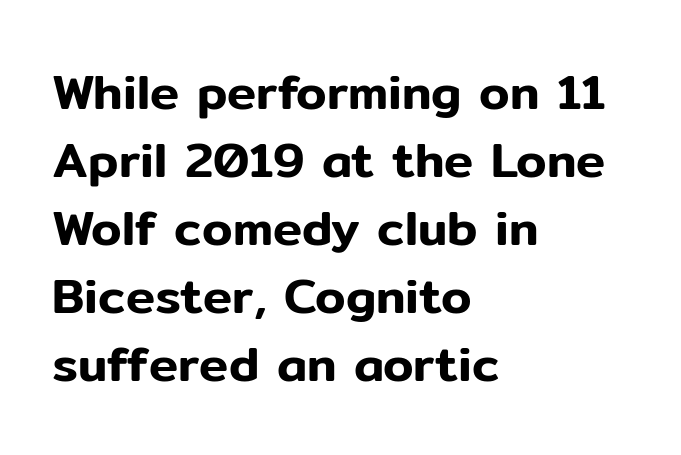
Which margin do the lines hug? The left one — the right edge is uneven. The face used here is proportionally spaced, like ordinary book or web type. You can tell from the bare stems that sans-serif type was used. Compared with typical body copy, the letter spacing here is the same.
